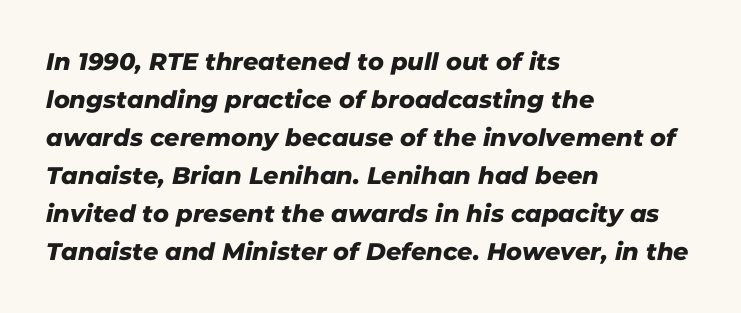
Q: Is the text underlined? A: No.
Q: How is the paragraph aligned? A: Left-aligned.
Q: Is the spacing between letters normal or unusually wide? A: Normal.
Q: Is the spacing between lines tight, normal or loose? A: Normal.
